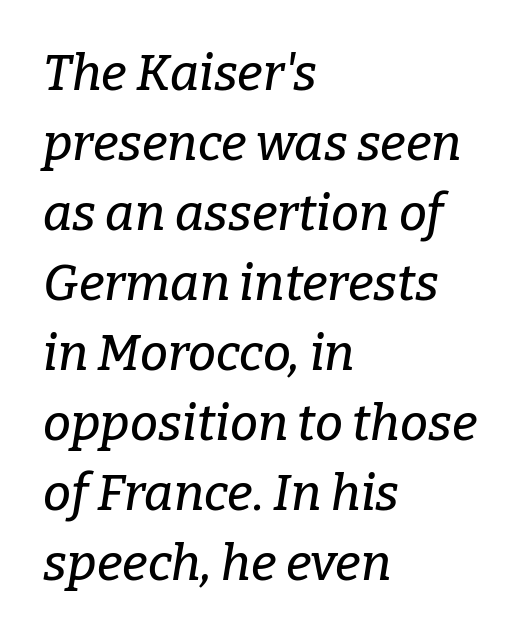
{"serif": "yes", "italic": "yes", "lean": "right", "slant_degrees": 9, "width": "normal", "stroke_contrast": "low", "x_height": "medium", "monospaced": "no", "underline": "no", "align": "left", "line_spacing": "normal", "line_spacing_ratio": 1.4, "letter_spacing": "normal", "letter_spacing_em": 0.0, "glyph_px": 50}
